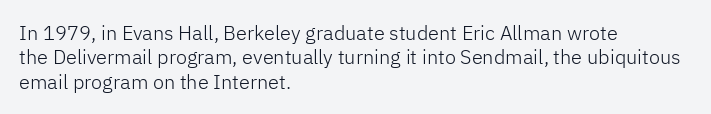
The image shows 20 px text type, upright; set left-aligned, line spacing 1.22x, normal letter spacing, not underlined.
